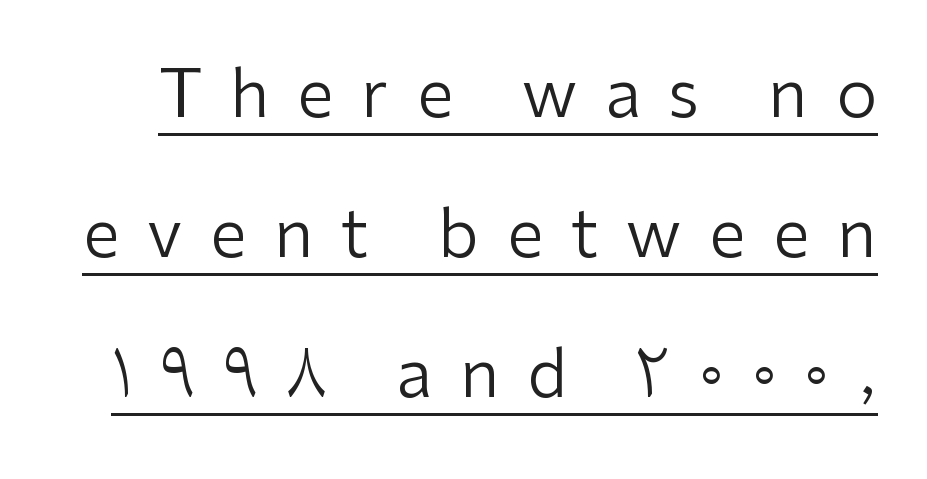
The image shows 66 px regular-weight sans-serif type, upright; set loose line spacing (2.12x), unusually wide letter spacing (+0.42 em), underlined; low stroke contrast and a medium x-height.
